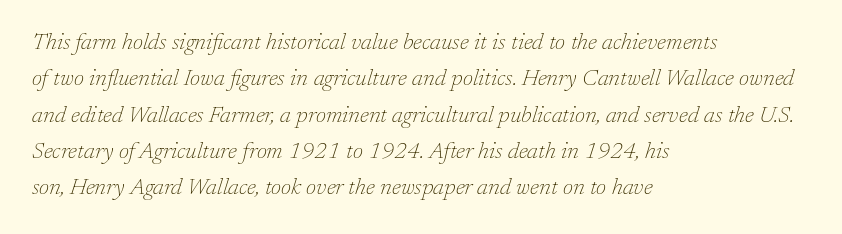
The image shows 23 px text type, italic (leaning right); set left-aligned, normal line spacing (1.58x), normal letter spacing, not underlined.
